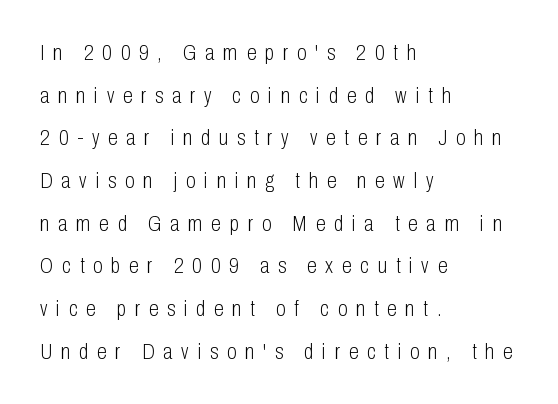
{"italic": "no", "bold": "no", "underline": "no", "align": "left", "line_spacing": "loose", "line_spacing_ratio": 1.94, "letter_spacing": "wide", "letter_spacing_em": 0.4, "glyph_px": 22}
